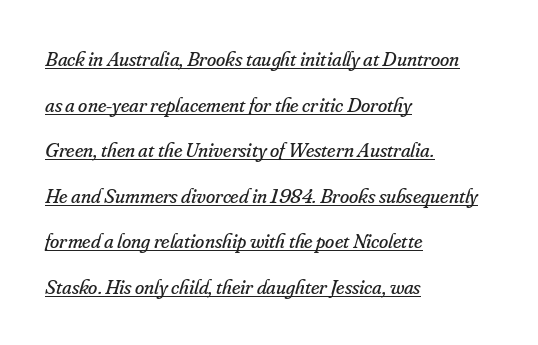
This is not heavy type; no bold has been used. Caption: lettering with a line underneath. The specimen reads as italic at a glance. Characters follow at the spacing the type designer built in. Loosely led — the rows are spread out.
